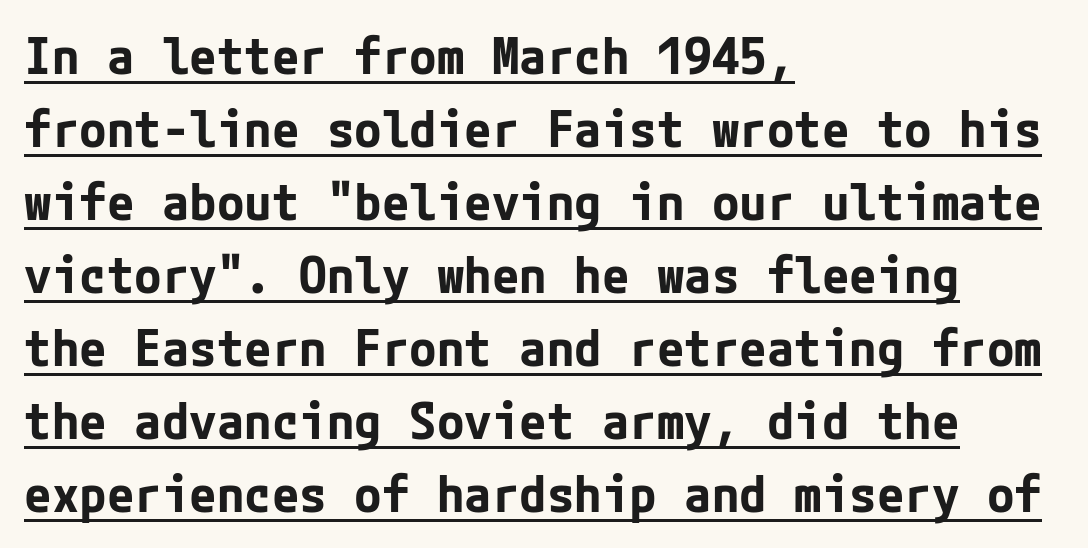
Quick note: not italic, upright. Beneath each row of characters lies a ruled line. The typesetting leans heavy: a genuine bold. Serif or sans? Sans — the stroke terminals are bare. The rows are spaced the way most documents space them. Alignment: flush left.
